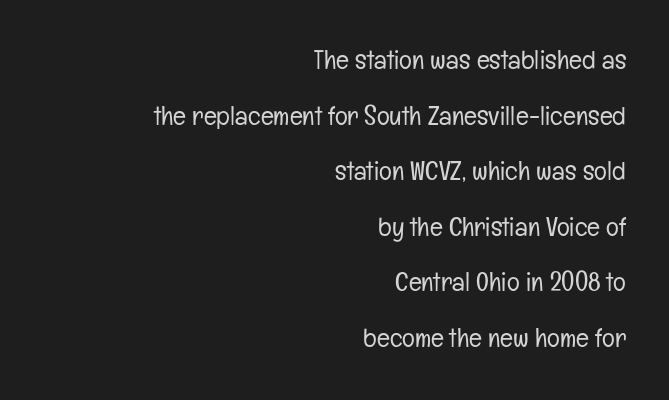
The image shows 27 px text type, upright; set right-aligned, loose line spacing (2.06x), normal letter spacing, not underlined.
